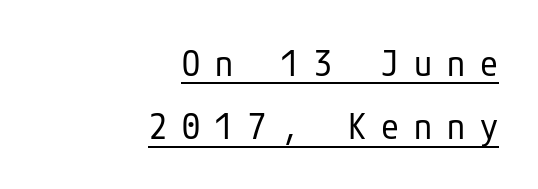
Heft: none added — not bold. Loose tracking; the words dissolve into strings of separated letters. The compositor pushed each line to the right boundary. Letterform terminals end flat and unadorned throughout the passage. The face used here appears with an underline applied. This sample uses an upright cut, with every glyph sitting square on the baseline.
